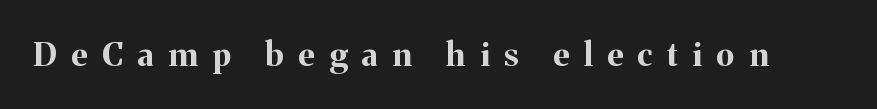
Compared with an ordinary text face, these strokes are far heavier — a full bold. The lettering holds an erect, upright posture throughout. Are there feet on the stems? There are — it's a serif. This sample uses expanded letter spacing, leaving extra air between glyphs. Rule under the text: the space is simply empty.
